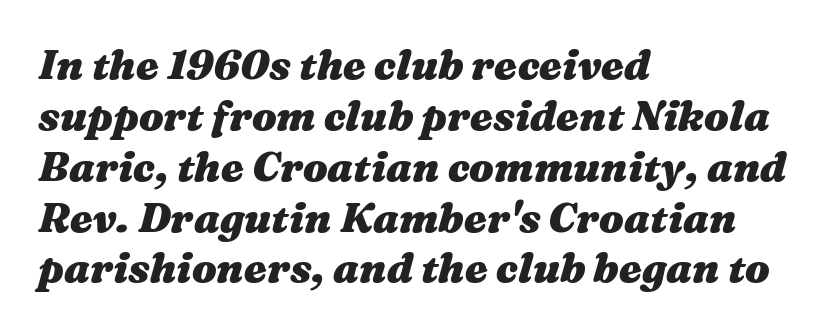
Q: Is the text bold? A: Yes.
Q: Is the text italic (slanted)? A: Yes, it leans right by about 16 degrees.
Q: Is the text underlined? A: No.
Q: How is the paragraph aligned? A: Left-aligned.
Q: Is the spacing between letters normal or unusually wide? A: Normal.
Q: Width (condensed, normal, or wide)? A: Wide.
Q: Stroke contrast? A: Medium.
Q: x-height? A: Medium.
Q: Monospaced? A: No.
